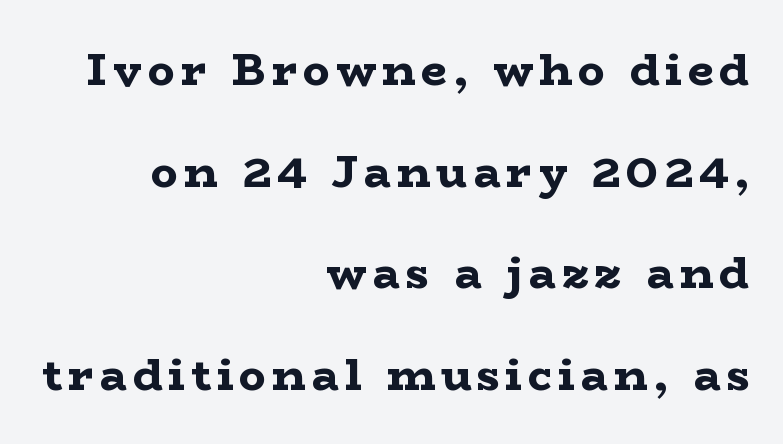
{"serif": "yes", "italic": "no", "bold": "yes", "weight": "bold", "width": "wide", "stroke_contrast": "low", "x_height": "medium", "monospaced": "no", "underline": "no", "align": "right", "line_spacing": "loose", "line_spacing_ratio": 2.26, "glyph_px": 45}
